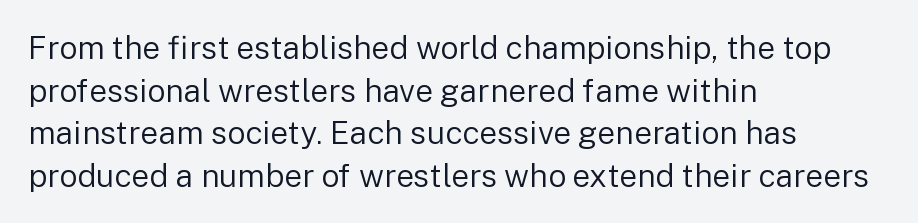
The image shows 32 px regular-weight sans-serif type, upright; set left-aligned, normal line spacing (1.33x), normal letter spacing, not underlined; low stroke contrast and a medium x-height.
